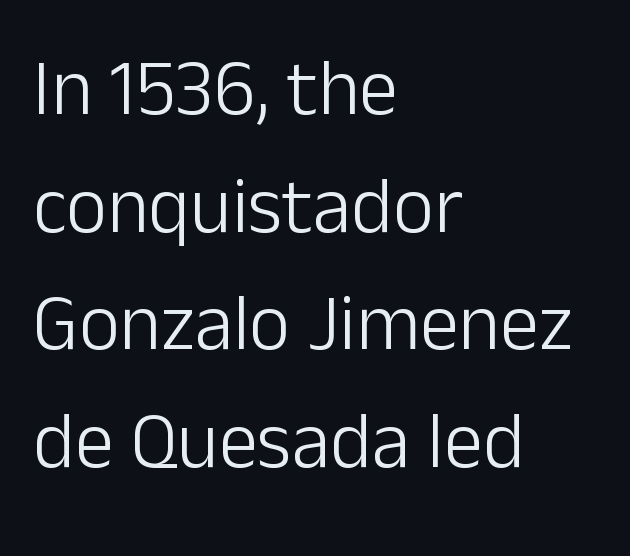
{"serif": "no", "italic": "no", "bold": "no", "weight": "light", "width": "normal", "stroke_contrast": "low", "x_height": "medium", "monospaced": "no", "underline": "no", "align": "left", "line_spacing": "normal", "line_spacing_ratio": 1.49, "letter_spacing": "normal", "letter_spacing_em": 0.0, "glyph_px": 79}
